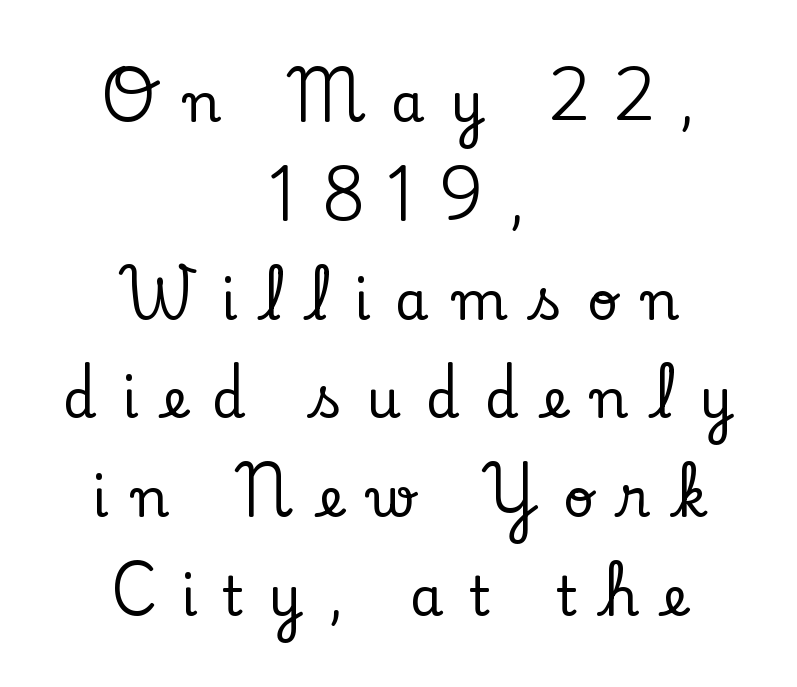
Q: Is the text italic (slanted)? A: No, it is upright.
Q: Is the typeface a serif or a sans-serif typeface? A: Serif.
Q: Is the text underlined? A: No.
Q: How is the paragraph aligned? A: Centered.
Q: Is the spacing between letters normal or unusually wide? A: Unusually wide.
Q: Width (condensed, normal, or wide)? A: Normal.
Q: Stroke contrast? A: Low.
Q: x-height? A: Small.
Q: Monospaced? A: No.
